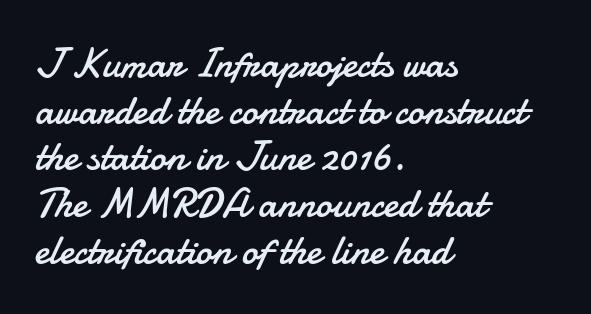
The line-height multiplier appears low, near solid setting. The letterforms sit at book weight or below. Words float on clear page, feet unadorned. This sample uses plain, unmodified letter spacing.
